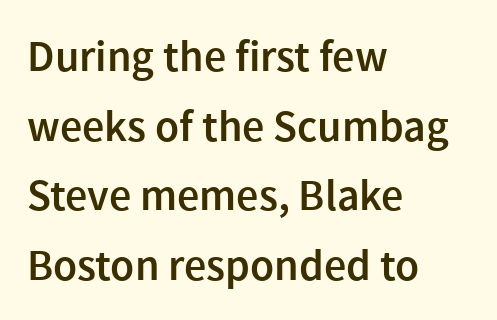
{"serif": "no", "italic": "no", "bold": "semi", "weight": "semibold", "width": "normal", "x_height": "medium", "monospaced": "no", "underline": "no", "align": "left", "line_spacing": "normal", "line_spacing_ratio": 1.58, "letter_spacing": "normal", "letter_spacing_em": 0.0, "glyph_px": 44}
